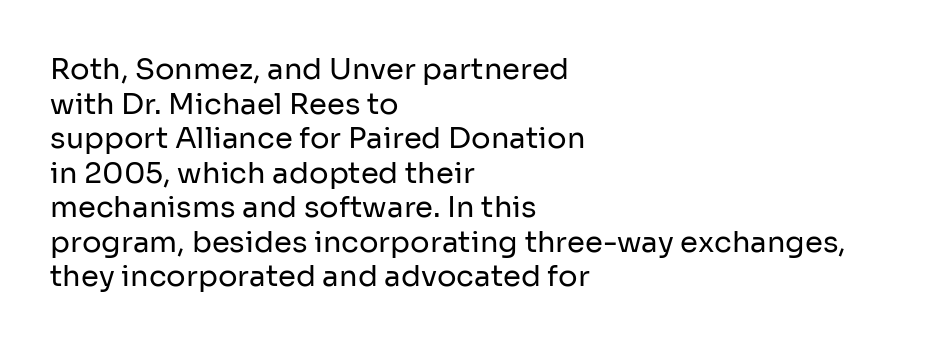
The characters are drawn with everyday or finer stroke widths. No extra tracking has been applied to these lines. Bare-footed words on every line. Think of a printed novel: that variable character pitch is what you see here.
